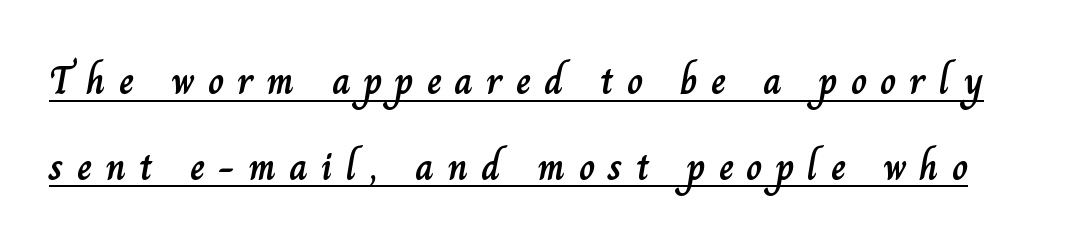
The image shows 40 px text type; set loose line spacing (2.14x), unusually wide letter spacing (+0.33 em), underlined; low stroke contrast and a small x-height.
